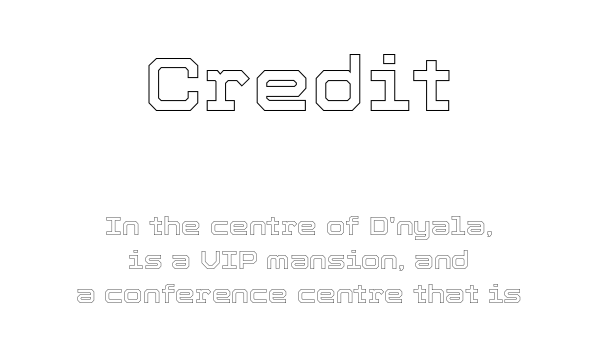
{"italic": "no", "width": "normal", "x_height": "medium", "monospaced": "no", "underline": "no", "align": "center", "line_spacing": "normal", "line_spacing_ratio": 1.36, "letter_spacing": "normal", "letter_spacing_em": 0.0, "larger_block": "first", "size_ratio": 3.0, "glyph_px": 75}
